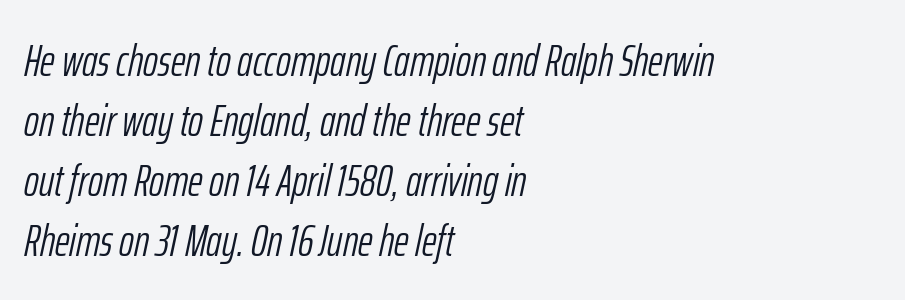
Is the stroke heavy? The answer is a plain regular-or-lighter. Layout note: lines flush left. Italic: yes, the glyphs are oblique. Caption: standard tracking, unaltered. Proportional: the letters do not fall into vertical columns.
